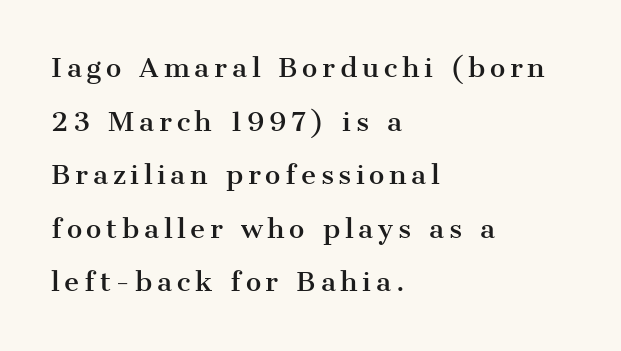
Every row of glyphs begins at an identical x-position on the left. The baseline area is clear. Loosely led — the rows are spread out. Rendered with straight, roman letterforms.
